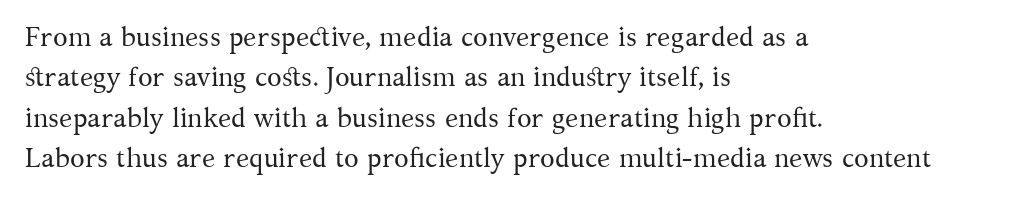
The image shows 27 px text type, upright; set left-aligned, normal line spacing (1.5x), normal letter spacing, not underlined.
